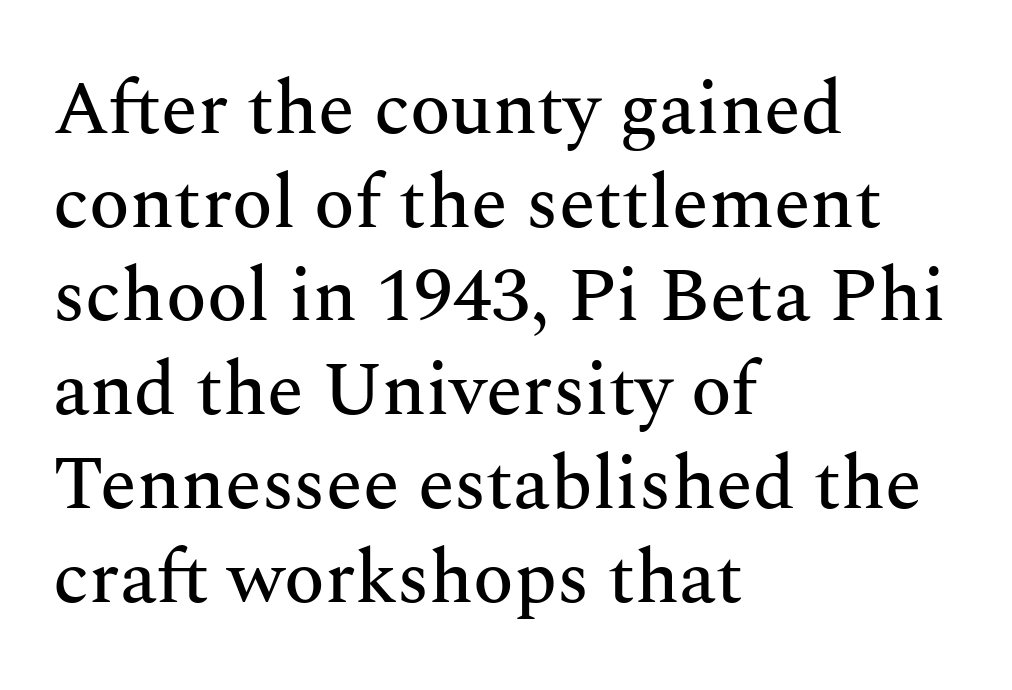
{"serif": "yes", "italic": "no", "width": "normal", "stroke_contrast": "medium", "x_height": "medium", "monospaced": "no", "underline": "no", "align": "left", "line_spacing": "normal", "line_spacing_ratio": 1.25, "letter_spacing": "normal", "letter_spacing_em": 0.0, "glyph_px": 75}
